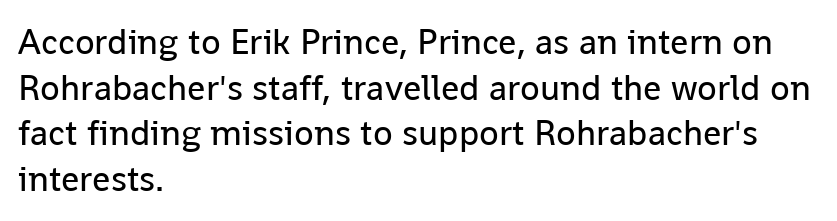
This is roman type, the default non-slanted kind. The tracking reads as untouched default to a designer's eye. Varying glyph widths throughout — classic text-font behaviour. Type without underlining. The lines in this sample share a left origin and differ only in where they stop.
